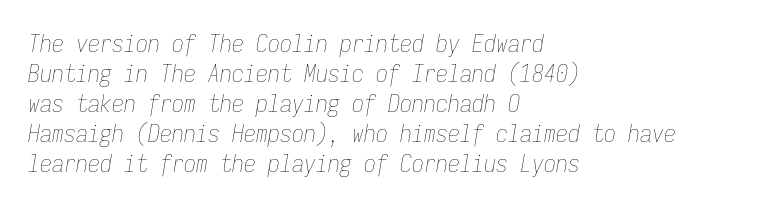
Check under the words: just untouched page. Compared with ordinary roman type, these characters are visibly tilted. One glance says typical: line gaps are just what's usual. Weight: in the light-to-regular range. Left-aligned paragraph, ragged on the right.
